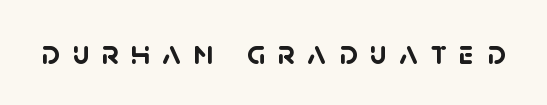
The image shows 34 px semibold sans-serif type; set unusually wide letter spacing (+0.36 em), not underlined; low stroke contrast and a large x-height.
